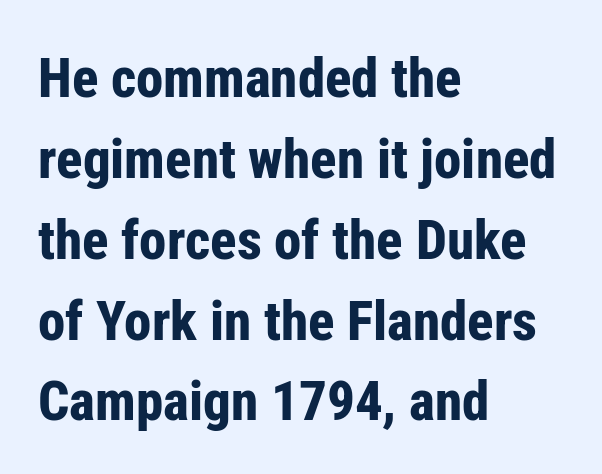
{"serif": "no", "italic": "no", "bold": "yes", "weight": "bold", "width": "condensed", "stroke_contrast": "low", "x_height": "medium", "monospaced": "no", "underline": "no", "align": "left", "line_spacing": "normal", "line_spacing_ratio": 1.47, "letter_spacing": "normal", "letter_spacing_em": 0.0, "glyph_px": 55}
